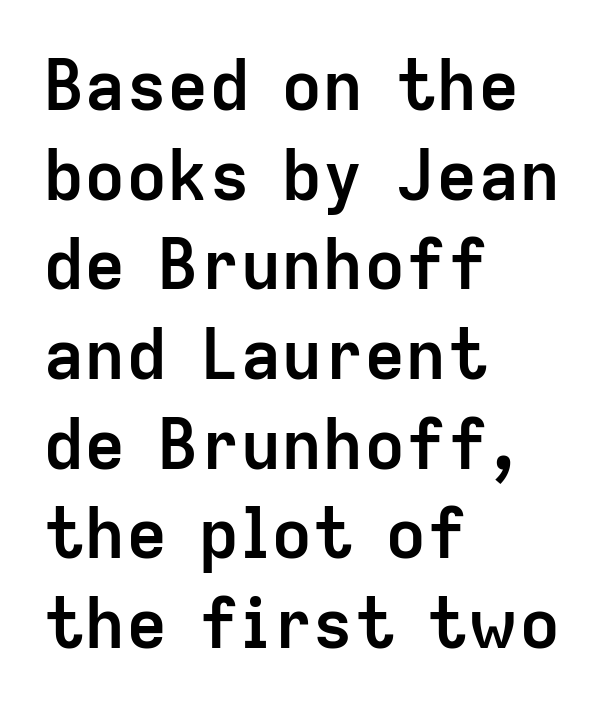
Q: Is the text bold? A: Yes.
Q: Is the text italic (slanted)? A: No, it is upright.
Q: Is the typeface a serif or a sans-serif typeface? A: Sans-serif.
Q: Is the text underlined? A: No.
Q: How is the paragraph aligned? A: Left-aligned.
Q: Is the spacing between letters normal or unusually wide? A: Normal.
Q: Is the spacing between lines tight, normal or loose? A: Normal.
Q: Width (condensed, normal, or wide)? A: Normal.
Q: Stroke contrast? A: Low.
Q: x-height? A: Medium.
Q: Monospaced? A: No.
